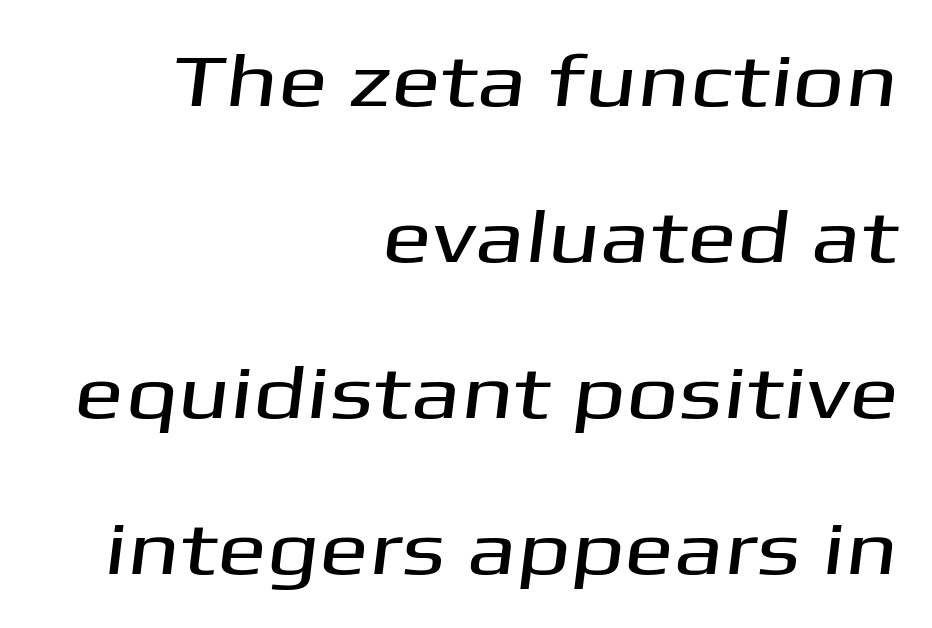
The image shows 74 px wide sans-serif type; set right-aligned, loose line spacing (2.11x), normal letter spacing, not underlined; medium stroke contrast and a medium x-height.
